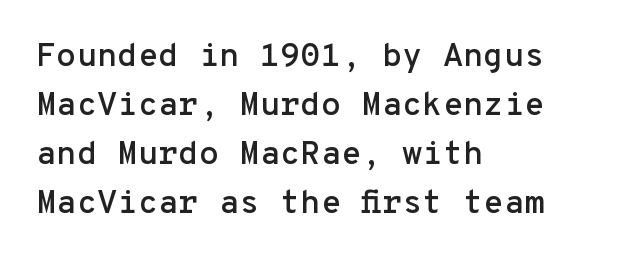
{"serif": "no", "italic": "no", "width": "normal", "stroke_contrast": "low", "x_height": "medium", "monospaced": "yes", "underline": "no", "align": "left", "line_spacing": "normal", "line_spacing_ratio": 1.48, "letter_spacing": "normal", "letter_spacing_em": 0.0, "glyph_px": 33}
